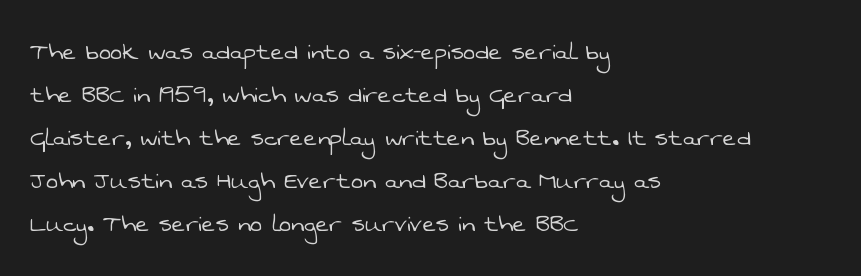
The glyphs in this specimen are sans serif. Tracking here is standard; glyphs follow each other at the usual distance. Stems here are at most as thick as an everyday book face. A typesetter would call this proportional, since set widths differ per character. A bare baseline throughout the passage.
